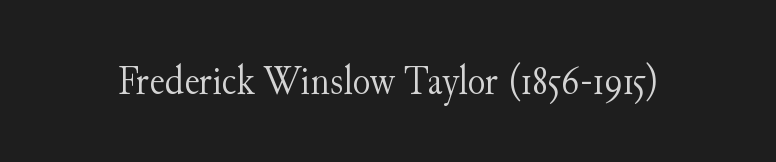
The image shows 42 px light serif type, upright; set normal letter spacing, not underlined; medium stroke contrast and a small x-height.
